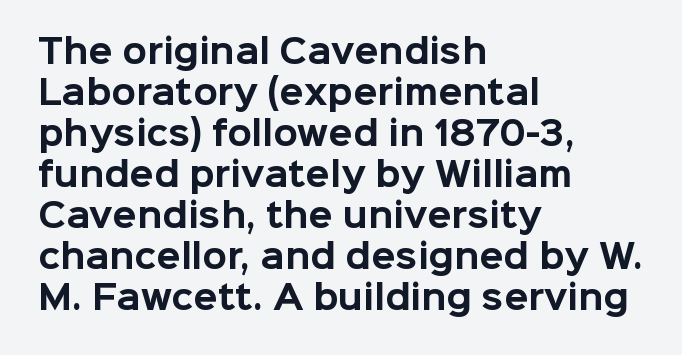
The image shows 32 px bold sans-serif type, upright; set left-aligned, normal line spacing (1.28x), normal letter spacing, not underlined; low stroke contrast and a medium x-height.
